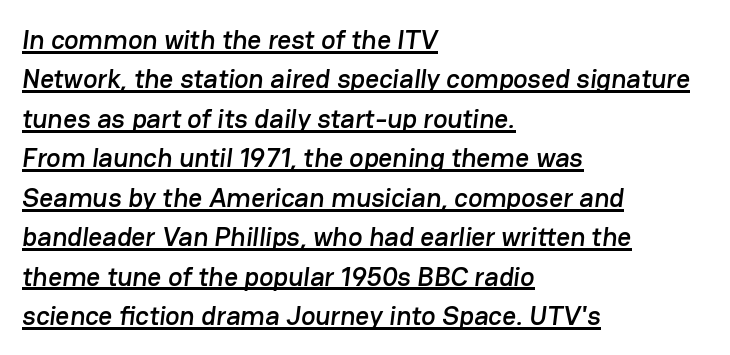
Like a heading marked for emphasis, these lines bear an underscore. Where is the straight margin? On the left. The line-height multiplier appears to be the usual default. You could call the tracking neutral — neither tight nor loose.
